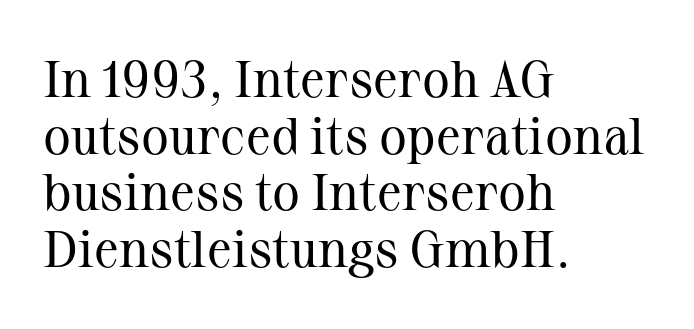
These lines are set flush left with a ragged right edge. Weight: in the light-to-regular range. The rendering shows small feet on the letterforms — a serif design. Descenders are the only things crossing below the line. Each letter keeps its own natural width here, so spacing adapts to shape. The font's upright variant was chosen for this text.
